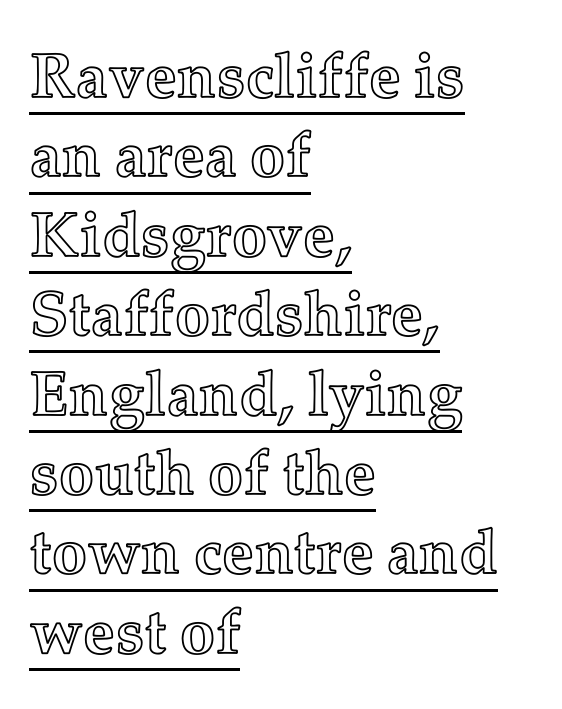
Q: Is the text italic (slanted)? A: No, it is upright.
Q: Is the text underlined? A: Yes.
Q: How is the paragraph aligned? A: Left-aligned.
Q: Is the spacing between letters normal or unusually wide? A: Normal.
Q: Is the spacing between lines tight, normal or loose? A: Normal.
Q: Width (condensed, normal, or wide)? A: Normal.
Q: x-height? A: Medium.
Q: Monospaced? A: No.
